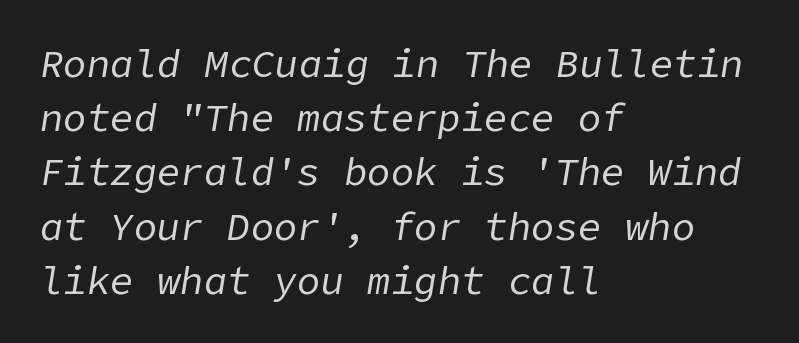
Words appear dense and cohesive because spacing is normal. Where is the straight margin? On the left. Descenders are the only things crossing below the line. The specimen reads as italic at a glance. Successive baselines arrive at the customary interval. Weight: regular or lighter.
